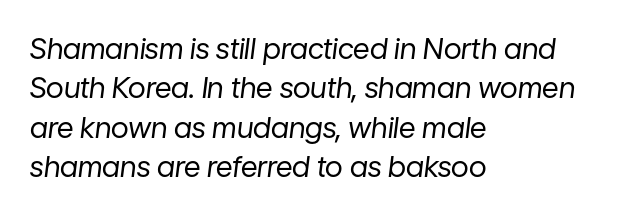
The rows are spaced the way most documents space them. The rendering applies a slant to the glyphs. Each letter keeps its own natural width here, so spacing adapts to shape. The line texture is even and compact thanks to regular tracking. Stems and bowls with no extra thickness — not bold.
